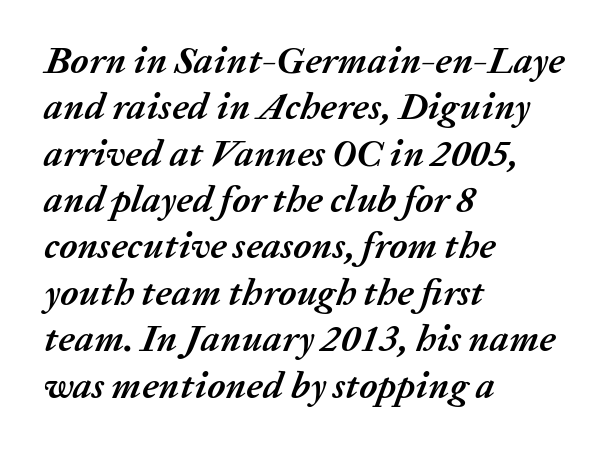
{"italic": "yes", "lean": "right", "slant_degrees": 20, "bold": "yes", "weight": "semibold", "width": "normal", "stroke_contrast": "medium", "x_height": "medium", "monospaced": "no", "underline": "no", "align": "left", "line_spacing_ratio": 1.22, "letter_spacing": "normal", "letter_spacing_em": 0.0, "glyph_px": 38}
